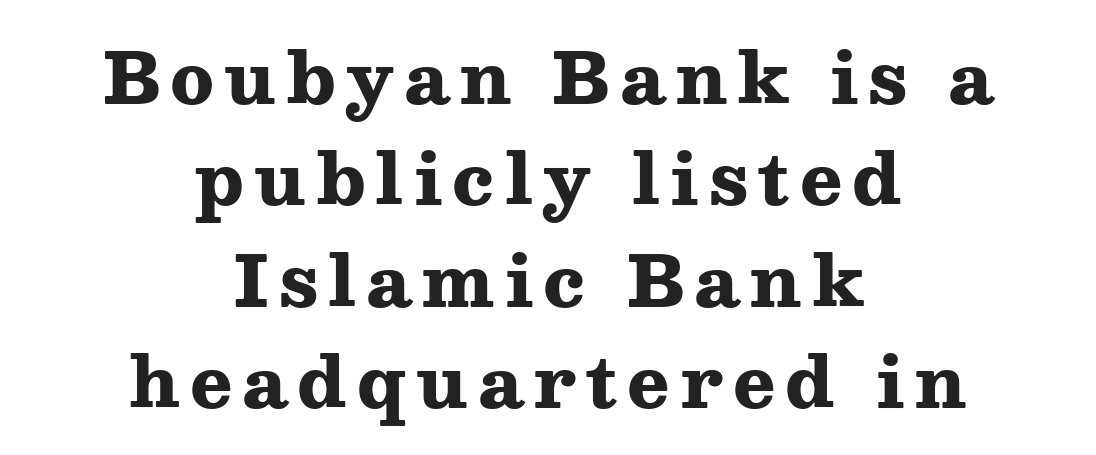
Little horizontal feet cap the strokes, marking this as serif type. The typesetting leans heavy: a genuine bold. This rendering uses center alignment, leaving both contours irregular but symmetric. No word sits above an underline.
